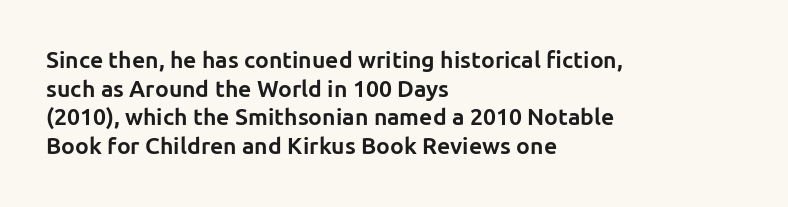
The image shows 23 px bold type, upright; set left-aligned, normal line spacing (1.25x), normal letter spacing, not underlined.
